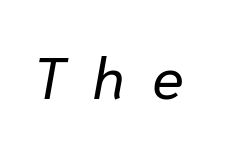
Q: Is the text bold? A: No.
Q: Is the text italic (slanted)? A: Yes, it leans right by about 10 degrees.
Q: Is the text underlined? A: No.
Q: Is the spacing between letters normal or unusually wide? A: Unusually wide.
Q: Width (condensed, normal, or wide)? A: Normal.
Q: Stroke contrast? A: Low.
Q: x-height? A: Medium.
Q: Monospaced? A: No.
